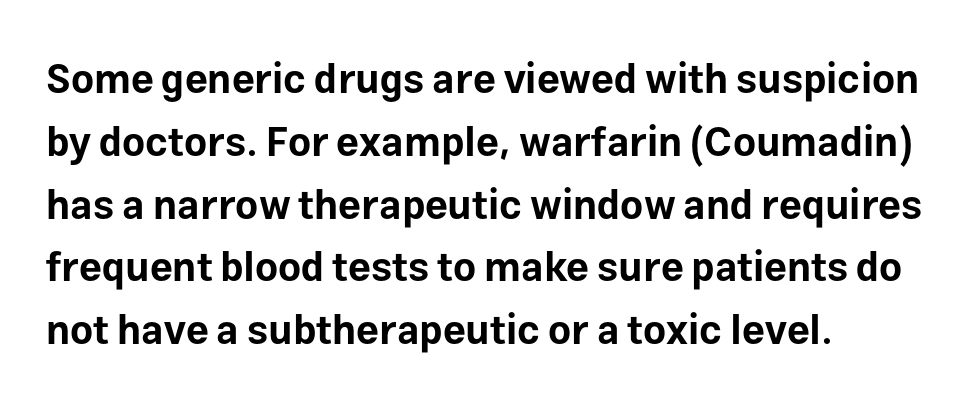
The image shows 40 px bold sans-serif type, upright; set left-aligned, normal line spacing (1.57x), normal letter spacing, not underlined; low stroke contrast and a medium x-height.
